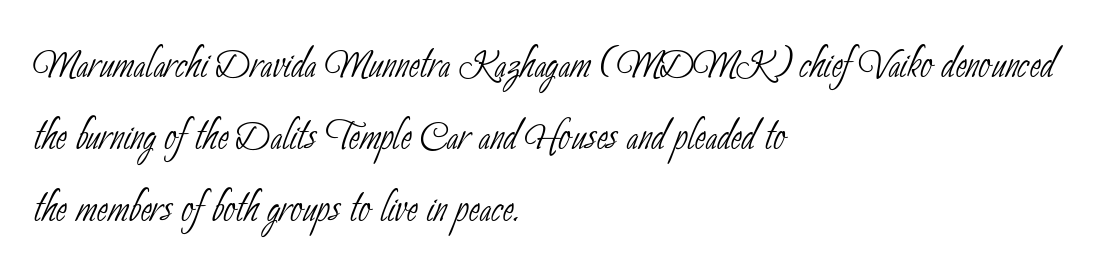
The image shows 53 px thin, condensed sans-serif type; set left-aligned, normal line spacing (1.36x), normal letter spacing, not underlined; low stroke contrast and a small x-height.
